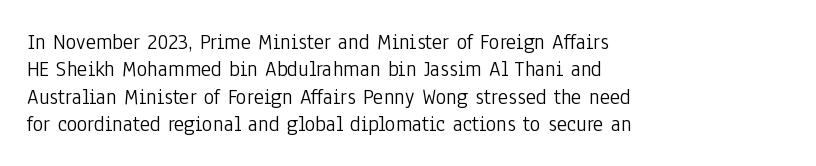
The image shows 22 px text type, upright; set left-aligned, line spacing 1.24x, normal letter spacing, not underlined.
